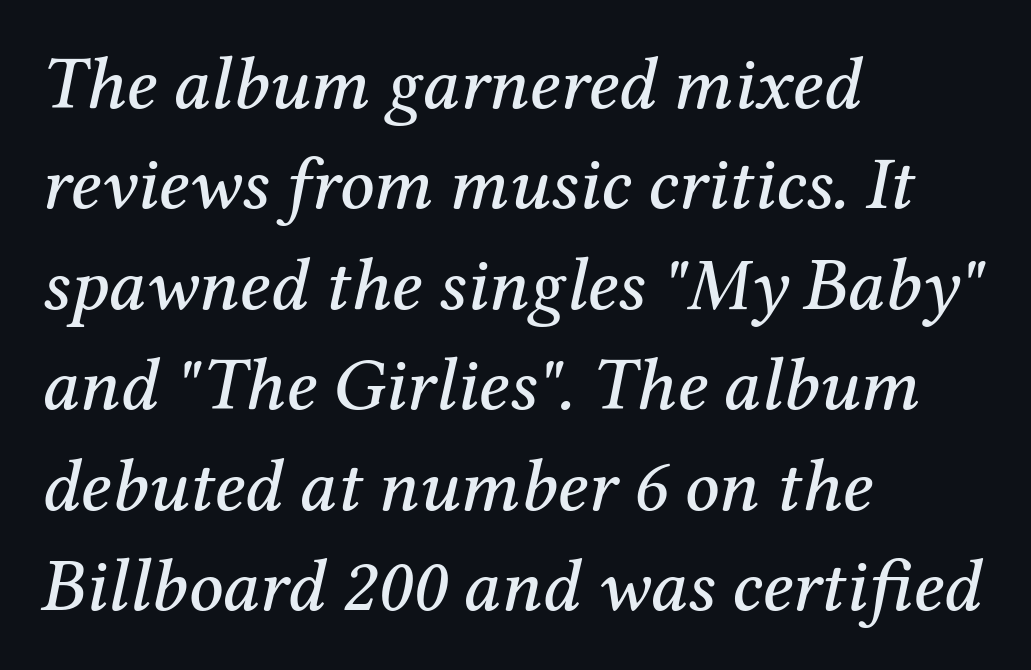
Q: Is the text italic (slanted)? A: Yes, it leans right by about 12 degrees.
Q: Is the typeface a serif or a sans-serif typeface? A: Serif.
Q: Is the text underlined? A: No.
Q: How is the paragraph aligned? A: Left-aligned.
Q: Is the spacing between letters normal or unusually wide? A: Normal.
Q: Is the spacing between lines tight, normal or loose? A: Normal.
Q: Width (condensed, normal, or wide)? A: Normal.
Q: Stroke contrast? A: Medium.
Q: x-height? A: Medium.
Q: Monospaced? A: No.
